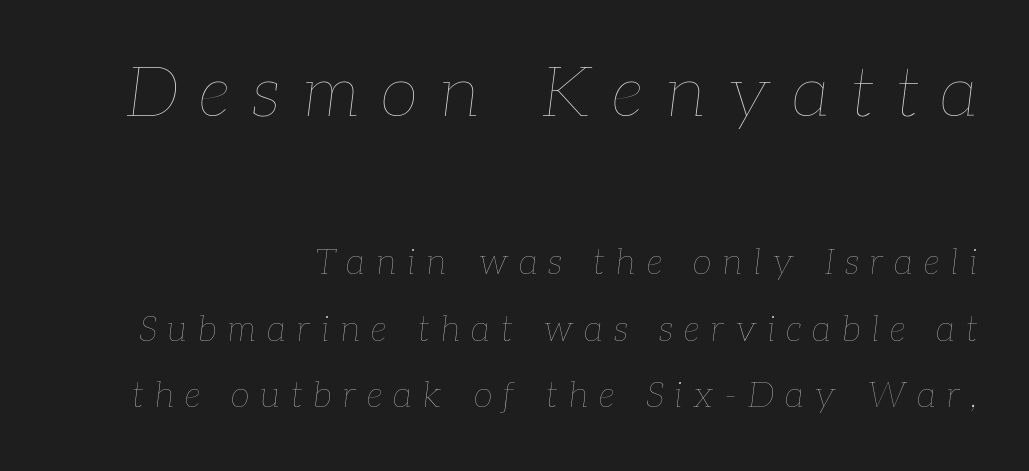
Q: Is the text bold? A: No.
Q: Is the text italic (slanted)? A: Yes, it leans right by about 7 degrees.
Q: Is the text underlined? A: No.
Q: How is the paragraph aligned? A: Right-aligned.
Q: Is the spacing between letters normal or unusually wide? A: Unusually wide.
Q: Is the spacing between lines tight, normal or loose? A: Loose.
Q: Which block of text is set in a larger size, the first (top) or the second (bottom)? A: The first (top) one.
Q: Width (condensed, normal, or wide)? A: Normal.
Q: Stroke contrast? A: Low.
Q: x-height? A: Medium.
Q: Monospaced? A: No.
